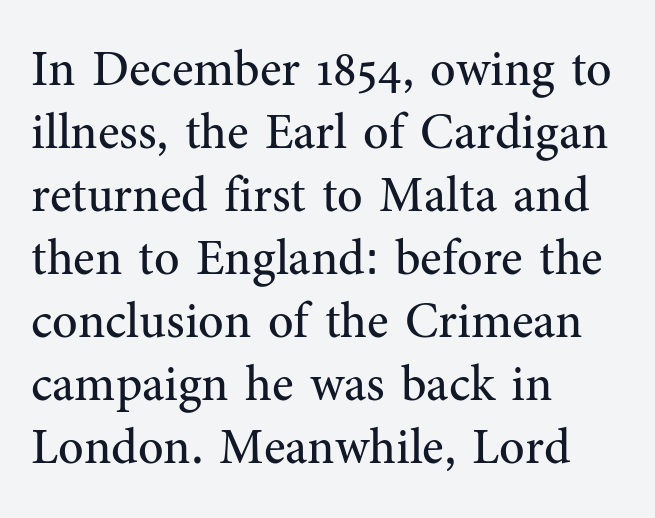
Q: Is the text bold? A: No.
Q: Is the text italic (slanted)? A: No, it is upright.
Q: Is the typeface a serif or a sans-serif typeface? A: Serif.
Q: Is the text underlined? A: No.
Q: How is the paragraph aligned? A: Left-aligned.
Q: Is the spacing between letters normal or unusually wide? A: Normal.
Q: Is the spacing between lines tight, normal or loose? A: Normal.
Q: Width (condensed, normal, or wide)? A: Normal.
Q: Stroke contrast? A: Medium.
Q: x-height? A: Medium.
Q: Monospaced? A: No.
